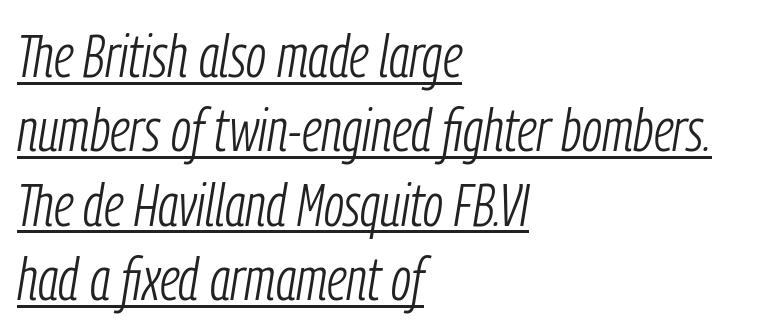
{"italic": "yes", "lean": "right", "slant_degrees": 9, "bold": "no", "weight": "light", "width": "condensed", "stroke_contrast": "low", "x_height": "medium", "monospaced": "no", "underline": "yes", "align": "left", "line_spacing_ratio": 1.22, "letter_spacing": "normal", "letter_spacing_em": 0.0, "glyph_px": 61}
